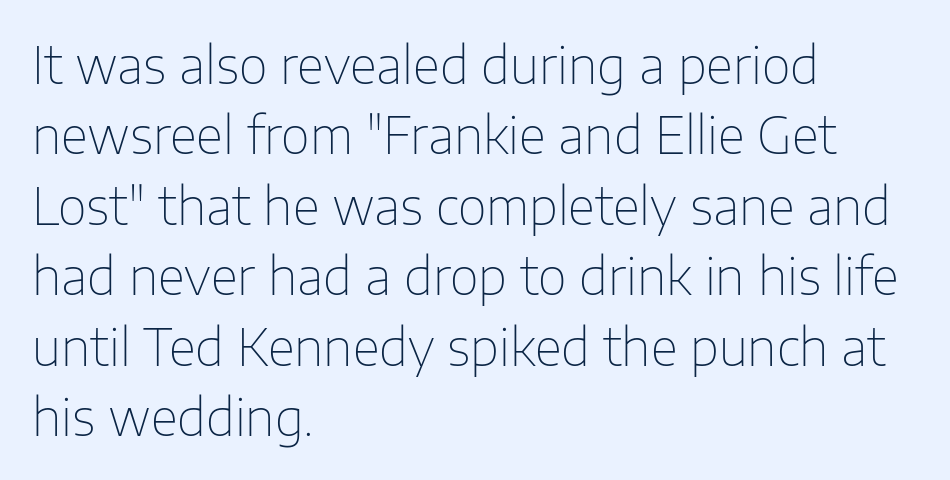
Q: Is the text bold? A: No.
Q: Is the text italic (slanted)? A: No, it is upright.
Q: Is the typeface a serif or a sans-serif typeface? A: Sans-serif.
Q: Is the text underlined? A: No.
Q: How is the paragraph aligned? A: Left-aligned.
Q: Is the spacing between letters normal or unusually wide? A: Normal.
Q: Is the spacing between lines tight, normal or loose? A: Normal.
Q: Width (condensed, normal, or wide)? A: Normal.
Q: Stroke contrast? A: Low.
Q: x-height? A: Medium.
Q: Monospaced? A: No.
